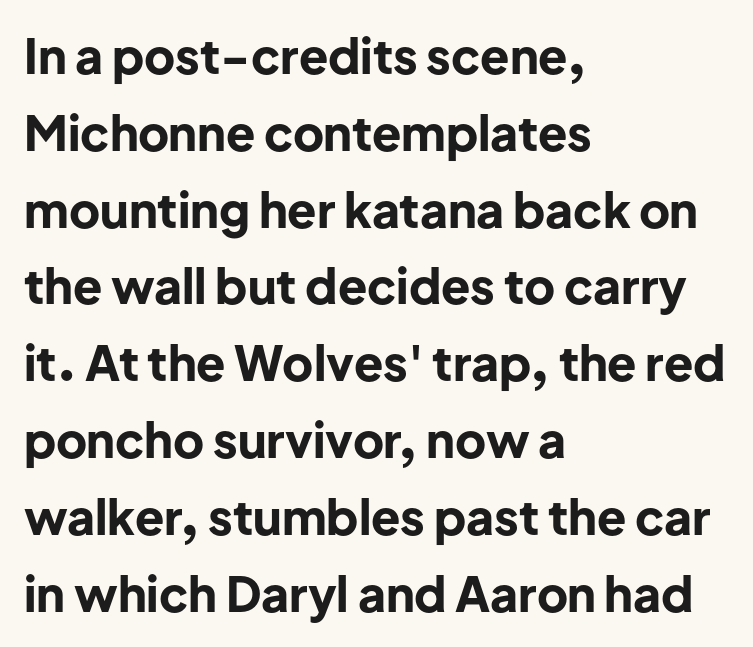
{"serif": "no", "italic": "no", "bold": "yes", "weight": "bold", "width": "normal", "stroke_contrast": "low", "x_height": "medium", "monospaced": "no", "underline": "no", "align": "left", "line_spacing": "normal", "line_spacing_ratio": 1.6, "letter_spacing": "normal", "letter_spacing_em": 0.0, "glyph_px": 48}
